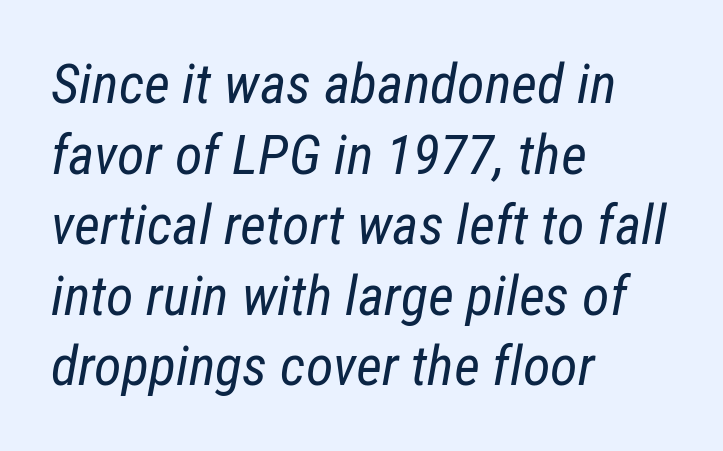
The image shows 56 px regular-weight, condensed type, italic (leaning right); set left-aligned, normal line spacing (1.26x), normal letter spacing, not underlined; low stroke contrast and a medium x-height.
